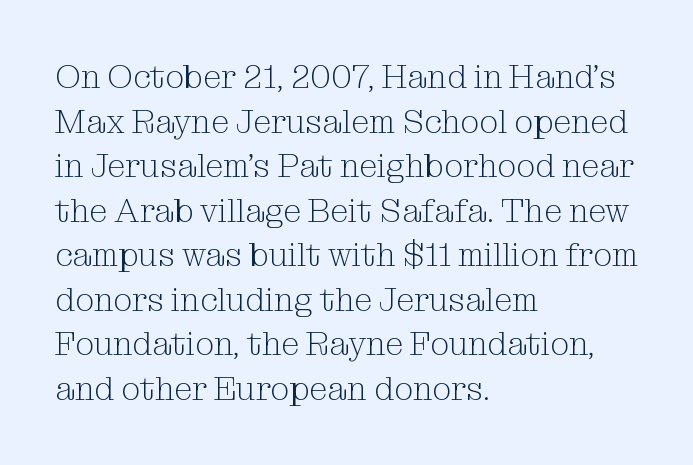
{"serif": "yes", "italic": "no", "bold": "no", "weight": "light", "width": "normal", "stroke_contrast": "medium", "x_height": "medium", "monospaced": "no", "underline": "no", "align": "left", "line_spacing": "normal", "line_spacing_ratio": 1.35, "letter_spacing": "normal", "letter_spacing_em": 0.0, "glyph_px": 33}
